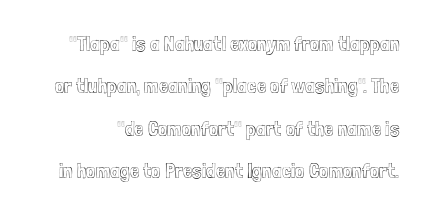
Quick note: interline space is abundant. Inter-character spacing is left at the font's built-in metrics. A roman cut, with each character standing at attention. Letters rest on an invisible, unmarked baseline.
